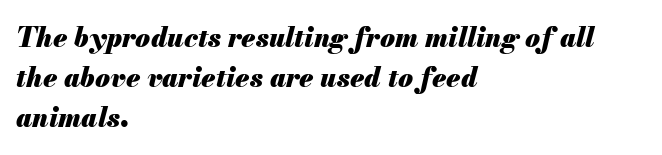
{"italic": "yes", "lean": "right", "slant_degrees": 13, "bold": "yes", "underline": "no", "align": "left", "line_spacing": "normal", "line_spacing_ratio": 1.49, "letter_spacing": "normal", "letter_spacing_em": 0.0, "glyph_px": 27}
